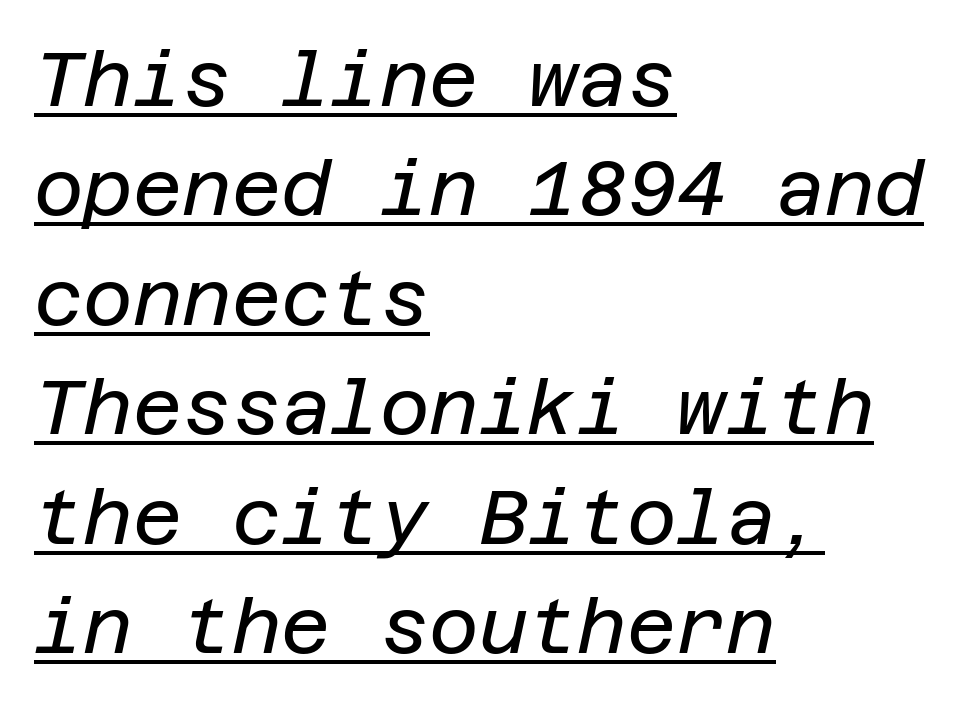
{"italic": "yes", "lean": "right", "slant_degrees": 12, "bold": "no", "weight": "regular", "width": "normal", "stroke_contrast": "low", "x_height": "large", "underline": "yes", "align": "left", "line_spacing": "normal", "line_spacing_ratio": 1.44, "letter_spacing": "normal", "letter_spacing_em": 0.0, "glyph_px": 76}
